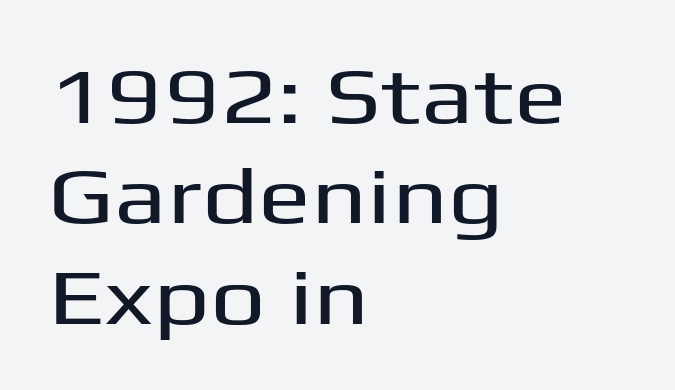
Short note: letters normally spaced. This sample keeps an unexceptional amount of space between lines. Posture: straight, roman, zero tilt. The foot of each line stays bare and open. You could not count columns in this text — the font is proportionally spaced. The rag falls on the right side of this text block.
